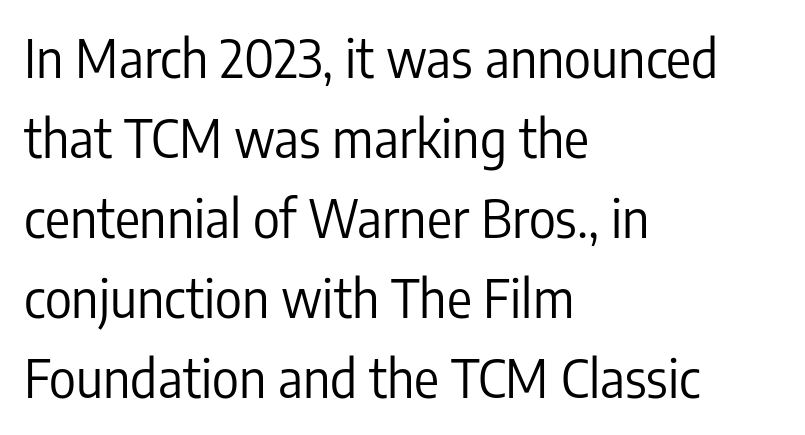
The image shows 52 px regular-weight, condensed sans-serif type, upright; set left-aligned, normal line spacing (1.54x), normal letter spacing, not underlined; low stroke contrast and a medium x-height.
